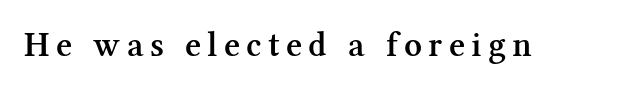
Posture: upright roman. The characters display serif detailing at their extremities. Bare-footed words on every line. Emphasis by weight is partial: semibold. Character widths vary here, with narrow letters taking less room than wide ones.
